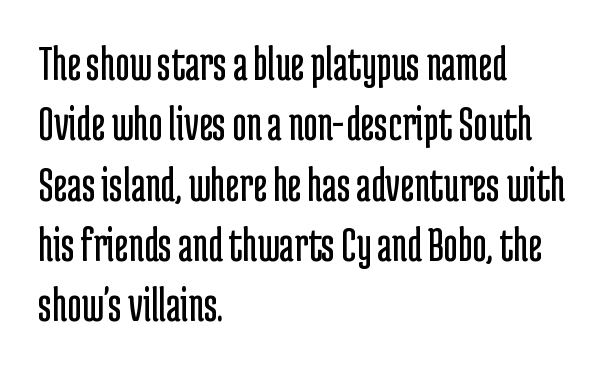
The image shows 49 px regular-weight, condensed sans-serif type, upright; set left-aligned, line spacing 1.23x, normal letter spacing, not underlined; low stroke contrast and a medium x-height.
